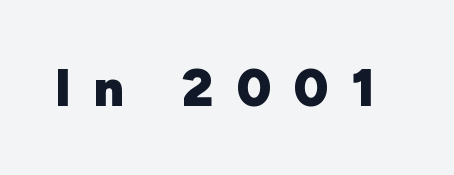
This rendering employs a face without finishing strokes, i.e., a sans-serif. The tracking jumps out immediately: characters are airy and widely separated. Plain, unruled lines of type. Does the weight exceed regular? Yes, all the way to bold. You can tell it's not italic because the verticals are truly vertical.
